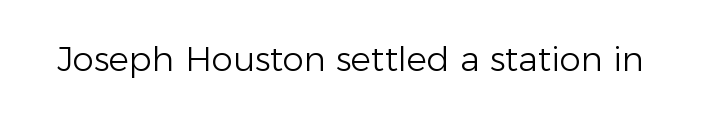
Letters have the restrained weight of plain body copy at most. This sample uses an upright cut, with every glyph sitting square on the baseline. Default kerning and tracking; the words read as compact shapes. The gap between lines stays unmarked.
